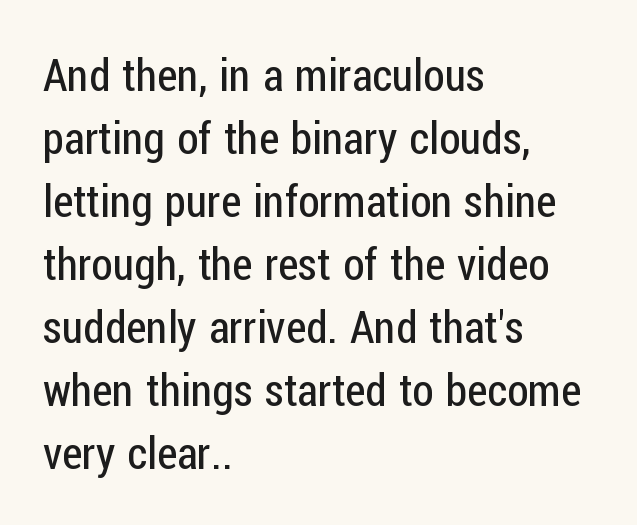
Tracking here is standard; glyphs follow each other at the usual distance. These lines are composed in type without serifs. Designer's note — italics off, roman on. Horizontal alignment here is leftward, the default for most running prose. Notice how descenders clear the ascenders below comfortably — that's standard leading.
